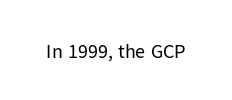
{"italic": "no", "bold": "no", "underline": "no", "letter_spacing": "normal", "letter_spacing_em": 0.0, "glyph_px": 20}
